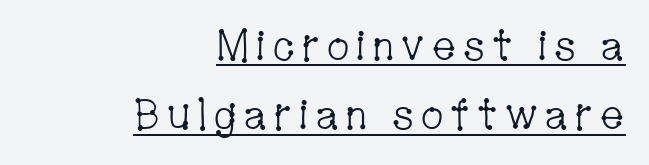
The image shows 42 px light, condensed serif type, upright; set right-aligned, normal line spacing (1.65x), underlined; low stroke contrast and a medium x-height.
